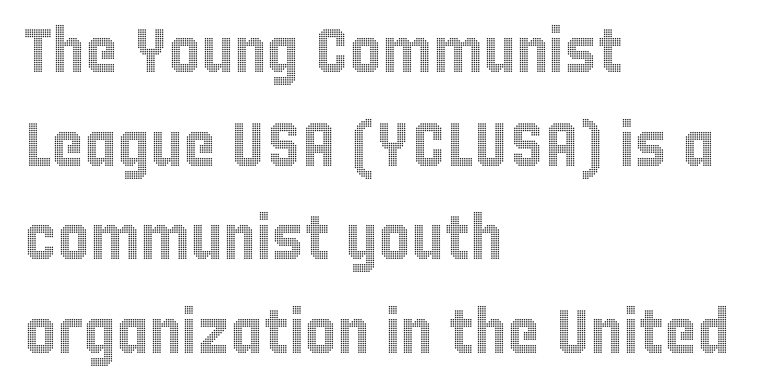
The image shows 62 px condensed type, upright; set left-aligned, normal line spacing (1.51x), normal letter spacing, not underlined; a large x-height.
